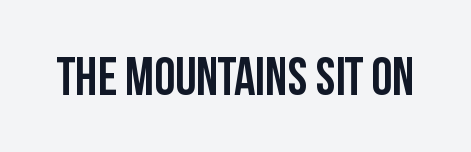
{"serif": "no", "italic": "no", "bold": "yes", "weight": "semibold", "width": "condensed", "stroke_contrast": "low", "x_height": "large", "monospaced": "no", "underline": "no", "letter_spacing": "normal", "letter_spacing_em": 0.0, "glyph_px": 53}
